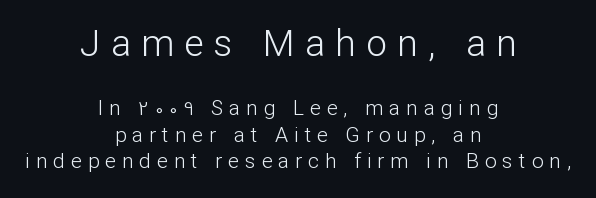
The image shows 37 px light sans-serif type, upright; set centered, line spacing 1.24x, unusually wide letter spacing (+0.28 em), not underlined; the first (top) block is 1.76x larger; low stroke contrast and a medium x-height.
